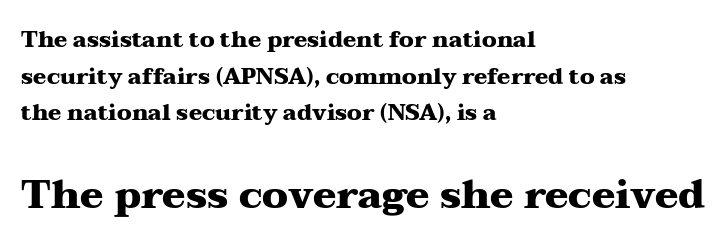
{"serif": "yes", "italic": "no", "bold": "yes", "weight": "heavy", "width": "wide", "stroke_contrast": "medium", "x_height": "medium", "monospaced": "no", "underline": "no", "align": "left", "line_spacing": "normal", "line_spacing_ratio": 1.66, "letter_spacing": "normal", "letter_spacing_em": 0.0, "larger_block": "second", "size_ratio": 1.77, "glyph_px": 39}
